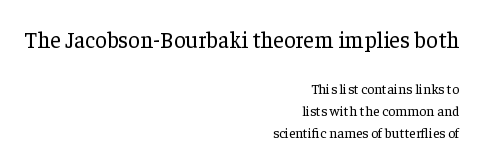
{"italic": "no", "bold": "no", "underline": "no", "align": "right", "line_spacing": "normal", "line_spacing_ratio": 1.58, "letter_spacing": "normal", "letter_spacing_em": 0.0, "larger_block": "first", "size_ratio": 1.64, "glyph_px": 23}
